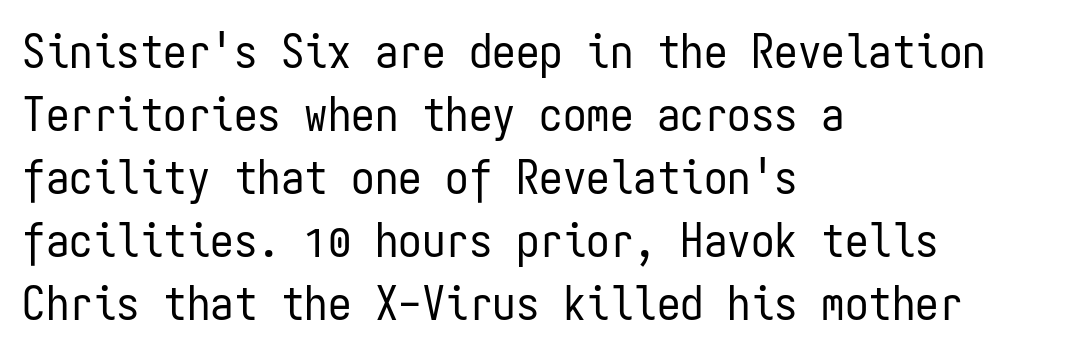
{"serif": "no", "italic": "no", "bold": "no", "weight": "regular", "width": "condensed", "stroke_contrast": "low", "x_height": "medium", "monospaced": "yes", "underline": "no", "align": "left", "line_spacing": "normal", "line_spacing_ratio": 1.34, "letter_spacing": "normal", "letter_spacing_em": 0.0, "glyph_px": 47}
